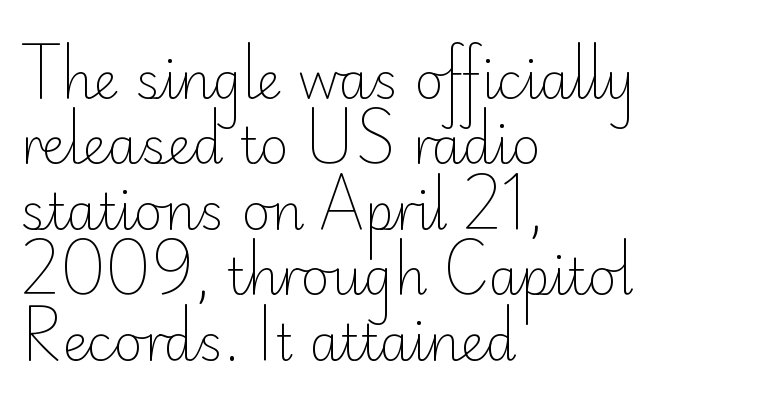
Does the leading feel generous? No, just average. How are the letters spaced? Ordinarily, with no added tracking. To sum up the face: it is a sans, with no serifs. These lines stack with their left ends in a neat column. Looks like regular typesetting: each glyph gets only the width it needs.
